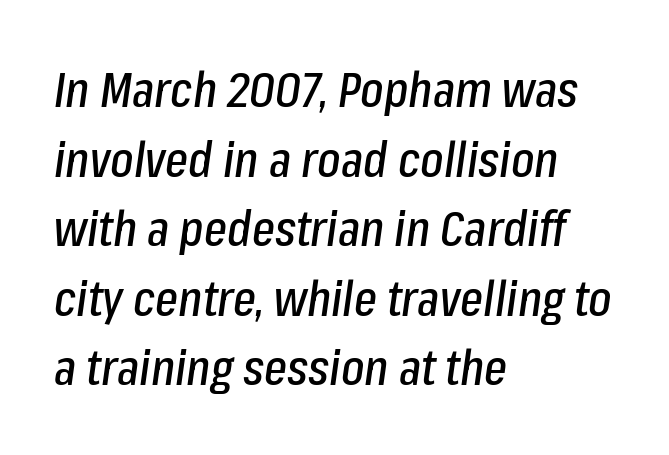
This sample is left-justified, so line endings fall wherever the words run out. Underlining? Definitely not there. If you measured baseline to baseline, you'd find a middling distance. Do the characters align in a grid? No, the font is proportional. Look at the tracking — it's just the regular setting, nothing added. It's the slanting kind of type.
